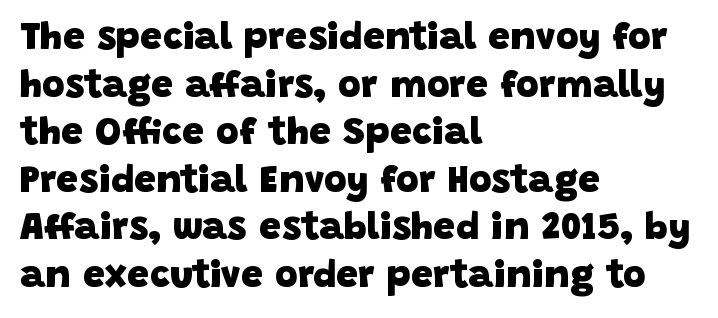
The image shows 39 px heavy sans-serif type; set left-aligned, line spacing 1.22x, normal letter spacing, not underlined; low stroke contrast and a large x-height.
